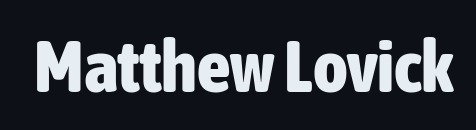
The image shows 74 px bold, condensed sans-serif type, upright; set normal letter spacing, not underlined; low stroke contrast and a medium x-height.
